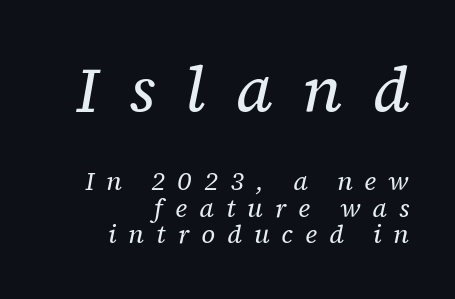
Q: Is the text bold? A: No.
Q: Is the text italic (slanted)? A: Yes, it leans right by about 12 degrees.
Q: Is the typeface a serif or a sans-serif typeface? A: Serif.
Q: Is the text underlined? A: No.
Q: How is the paragraph aligned? A: Right-aligned.
Q: Is the spacing between letters normal or unusually wide? A: Unusually wide.
Q: Is the spacing between lines tight, normal or loose? A: Tight.
Q: Which block of text is set in a larger size, the first (top) or the second (bottom)? A: The first (top) one.
Q: Width (condensed, normal, or wide)? A: Normal.
Q: Stroke contrast? A: Low.
Q: x-height? A: Medium.
Q: Monospaced? A: No.
